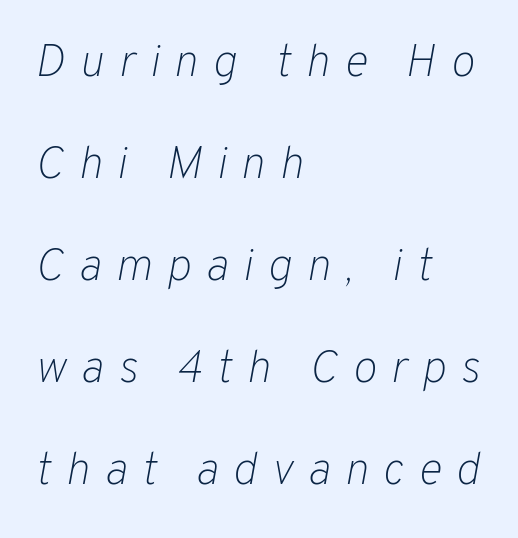
The image shows 46 px light type, italic (leaning right); set left-aligned, loose line spacing (2.22x), unusually wide letter spacing (+0.31 em), not underlined; low stroke contrast and a medium x-height.
